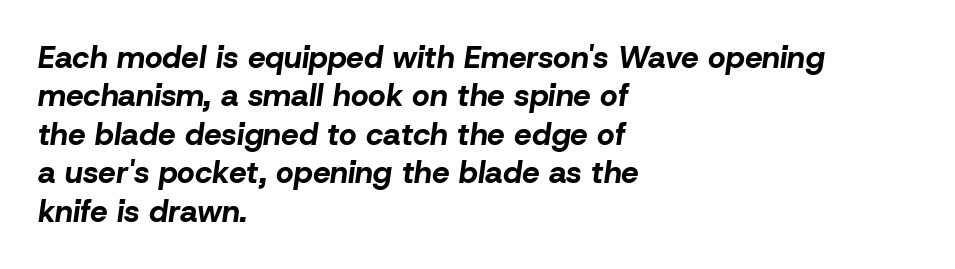
Q: Is the text bold? A: Yes.
Q: Is the text italic (slanted)? A: Yes, it leans right by about 8 degrees.
Q: Is the text underlined? A: No.
Q: How is the paragraph aligned? A: Left-aligned.
Q: Is the spacing between letters normal or unusually wide? A: Normal.
Q: Width (condensed, normal, or wide)? A: Normal.
Q: Stroke contrast? A: Low.
Q: x-height? A: Medium.
Q: Monospaced? A: No.
